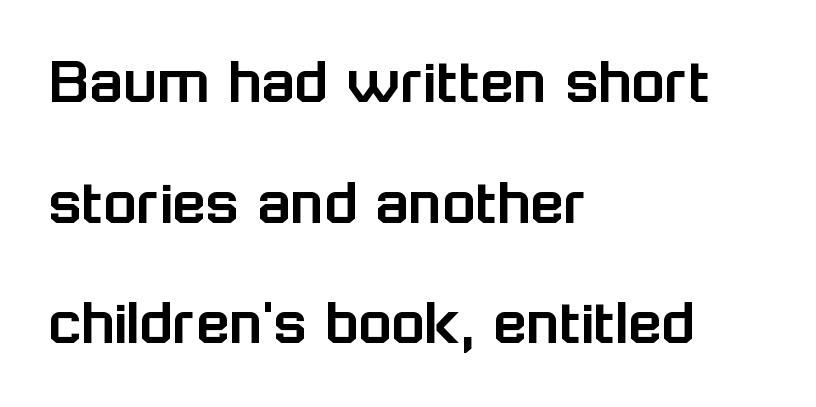
All the whitespace from short lines collects on the right. Letters rest on an invisible, unmarked baseline. The face used here is proportionally spaced, like ordinary book or web type. Unlike italic type, these characters show no tilt at all.
